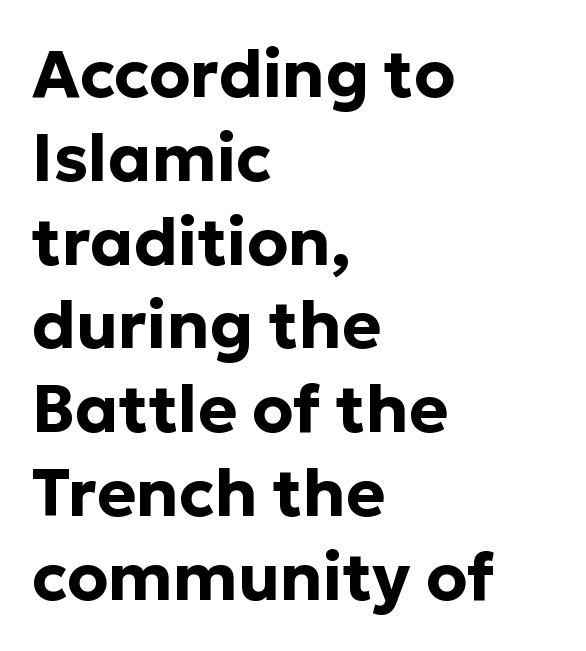
The image shows 66 px bold sans-serif type, upright; set left-aligned, normal line spacing (1.27x), normal letter spacing, not underlined; low stroke contrast and a medium x-height.
